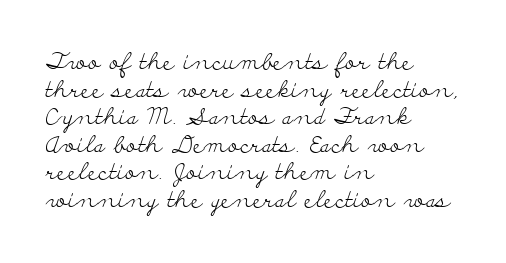
The image shows 23 px text type; set left-aligned, line spacing 1.2x, normal letter spacing, not underlined.
